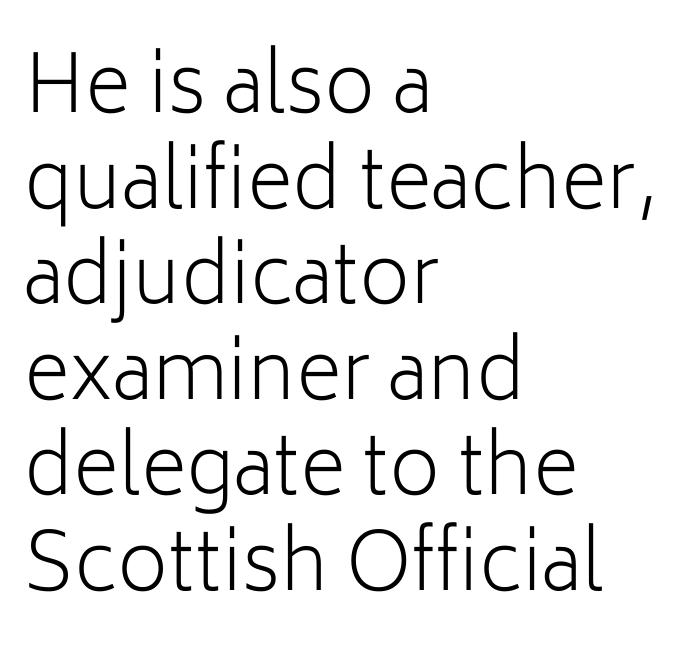
Q: Is the text bold? A: No.
Q: Is the text italic (slanted)? A: No, it is upright.
Q: Is the typeface a serif or a sans-serif typeface? A: Sans-serif.
Q: Is the text underlined? A: No.
Q: How is the paragraph aligned? A: Left-aligned.
Q: Is the spacing between letters normal or unusually wide? A: Normal.
Q: Width (condensed, normal, or wide)? A: Normal.
Q: Stroke contrast? A: Low.
Q: x-height? A: Medium.
Q: Monospaced? A: No.
